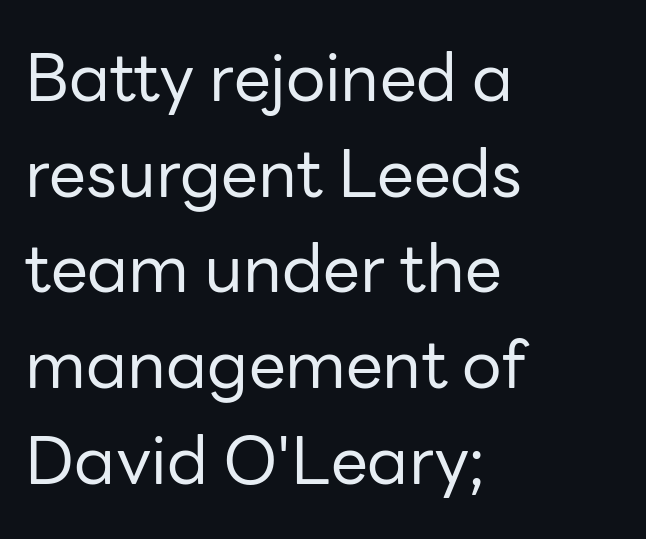
Q: Is the text bold? A: No.
Q: Is the text italic (slanted)? A: No, it is upright.
Q: Is the typeface a serif or a sans-serif typeface? A: Sans-serif.
Q: Is the text underlined? A: No.
Q: How is the paragraph aligned? A: Left-aligned.
Q: Is the spacing between letters normal or unusually wide? A: Normal.
Q: Is the spacing between lines tight, normal or loose? A: Normal.
Q: Width (condensed, normal, or wide)? A: Normal.
Q: Stroke contrast? A: Low.
Q: x-height? A: Medium.
Q: Monospaced? A: No.
